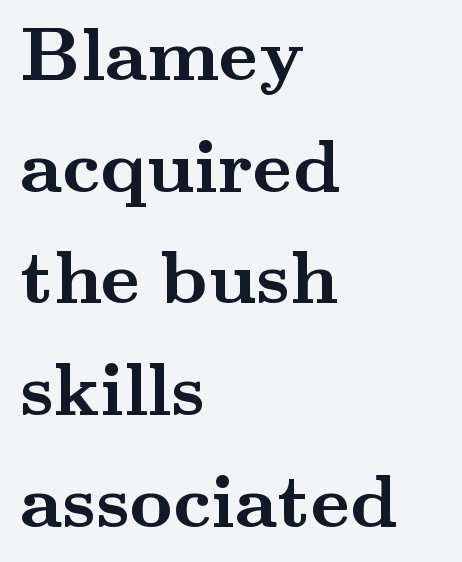
Short note: letters normally spaced. Plain, unruled lines of type. In CSS terms this would be text-align: left. The face used here has the dense, thick strokes of a bold.
